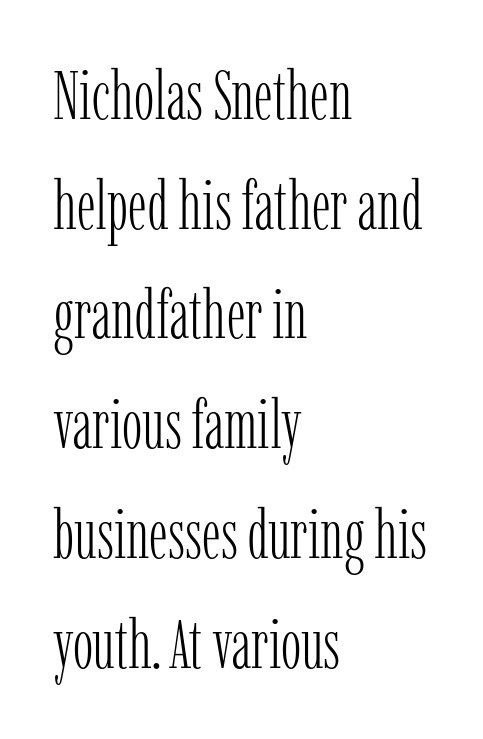
{"serif": "yes", "italic": "no", "bold": "no", "weight": "light", "width": "condensed", "stroke_contrast": "low", "x_height": "medium", "monospaced": "no", "underline": "no", "align": "left", "line_spacing": "normal", "line_spacing_ratio": 1.59, "letter_spacing": "normal", "letter_spacing_em": 0.0, "glyph_px": 69}
